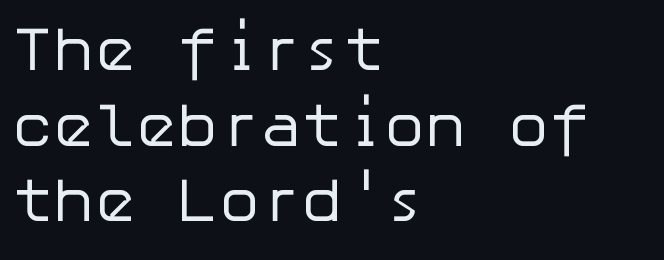
The image shows 62 px regular-weight sans-serif type, upright; set left-aligned, line spacing 1.22x, normal letter spacing, not underlined; low stroke contrast and a medium x-height.
